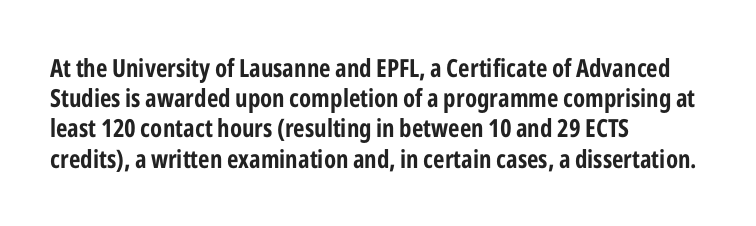
Q: Is the text bold? A: Yes.
Q: Is the text italic (slanted)? A: No, it is upright.
Q: Is the text underlined? A: No.
Q: How is the paragraph aligned? A: Left-aligned.
Q: Is the spacing between letters normal or unusually wide? A: Normal.
